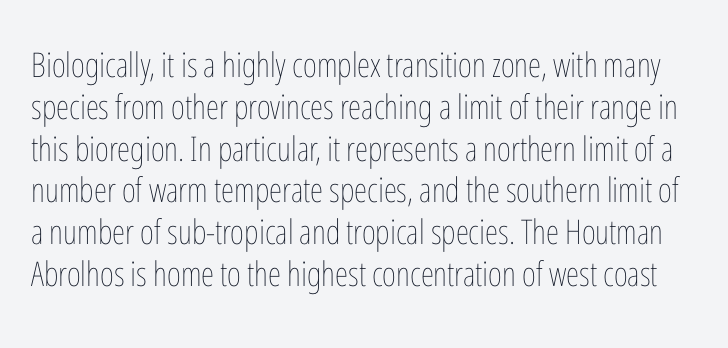
No letter is thick-stroked: the sample isn't bold. Each letter keeps its own natural width here, so spacing adapts to shape. A typesetter would mark this as roman, not italic. Letters rest on an invisible, unmarked baseline. The letters sit at their default tracking, neither squeezed nor spread.
